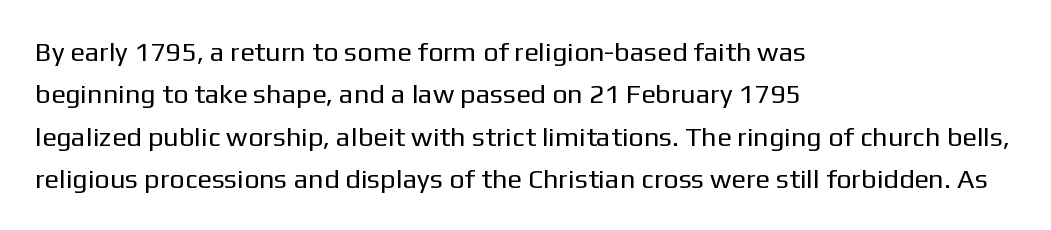
{"italic": "no", "bold": "no", "underline": "no", "align": "left", "line_spacing": "normal", "line_spacing_ratio": 1.57, "letter_spacing": "normal", "letter_spacing_em": 0.0, "glyph_px": 27}
